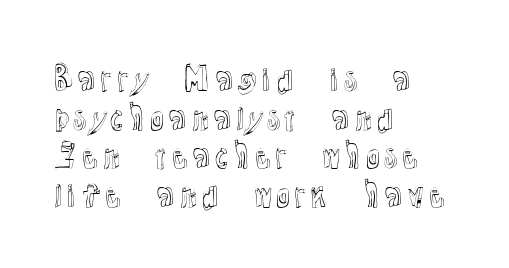
The image shows 31 px text type, upright; set left-aligned, normal line spacing (1.25x), normal letter spacing, not underlined; a medium x-height.
